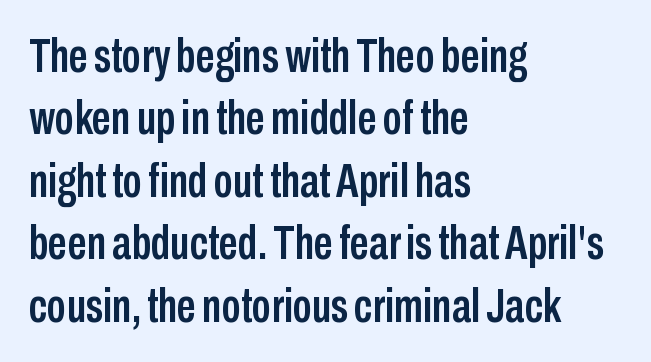
{"serif": "no", "italic": "no", "width": "condensed", "stroke_contrast": "low", "x_height": "medium", "monospaced": "no", "underline": "no", "align": "left", "line_spacing": "normal", "line_spacing_ratio": 1.3, "letter_spacing": "normal", "letter_spacing_em": 0.0, "glyph_px": 48}
